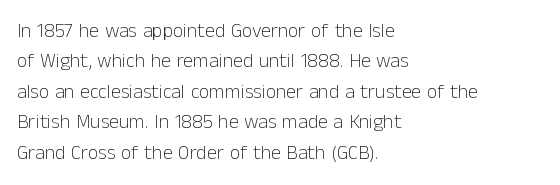
The image shows 20 px text type, upright; set left-aligned, normal line spacing (1.52x), normal letter spacing, not underlined.
